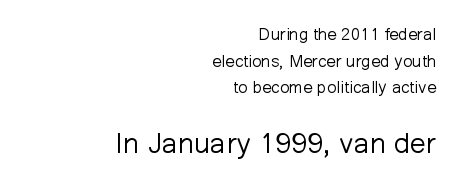
Stems and bowls with no extra thickness — not bold. Leftover space on each line is placed entirely before the opening word. Words appear dense and cohesive because spacing is normal. Block two is the big one; block one sits smaller above it. Every character sits straight up, as roman type does.
